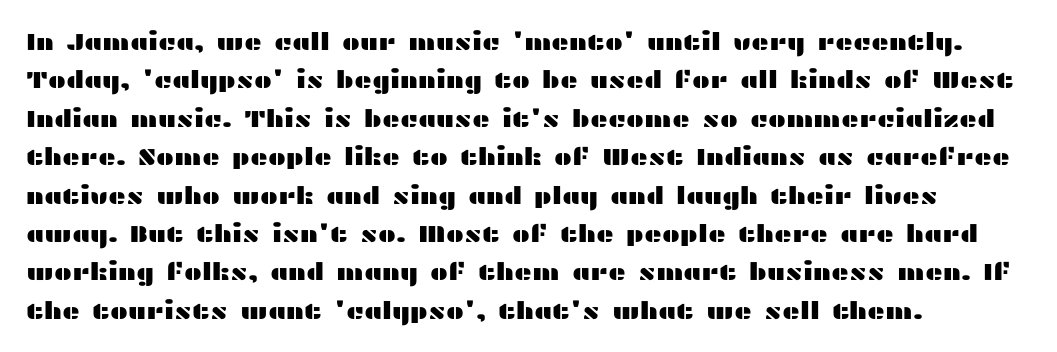
How would I describe the line gaps? Plain and ordinary. Teacher's note: observe the even left margin — that is flush-left alignment. Decoration check: the copy has no underline. Characters follow at the spacing the type designer built in. Is there any slant? The stems are plumb.
